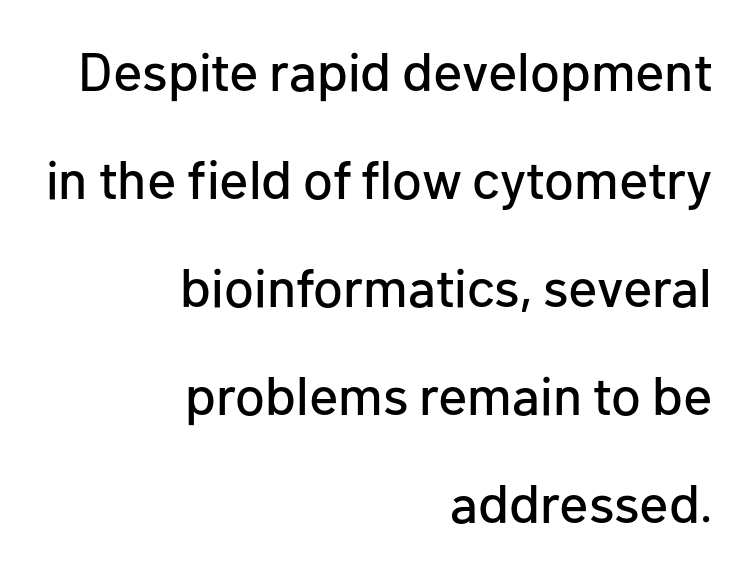
{"serif": "no", "italic": "no", "width": "normal", "stroke_contrast": "low", "x_height": "medium", "monospaced": "no", "underline": "no", "align": "right", "line_spacing": "loose", "line_spacing_ratio": 2.0, "letter_spacing": "normal", "letter_spacing_em": 0.0, "glyph_px": 54}
